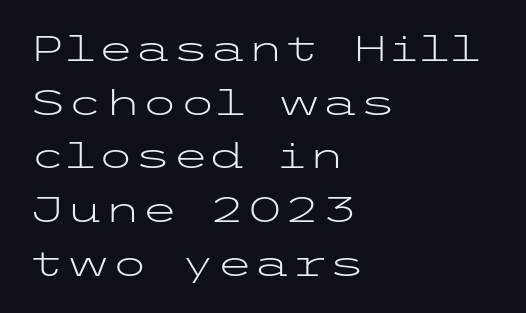
If you drew a ruler down the left edge, every line would touch it. Compared with typical paragraphs, the rows here are spaced about the same. Check under the words: just untouched page. This sample uses plain, unmodified letter spacing. This is sans-serif lettering, the kind often seen on screens and signage. Weight: not bold — regular or lighter.
